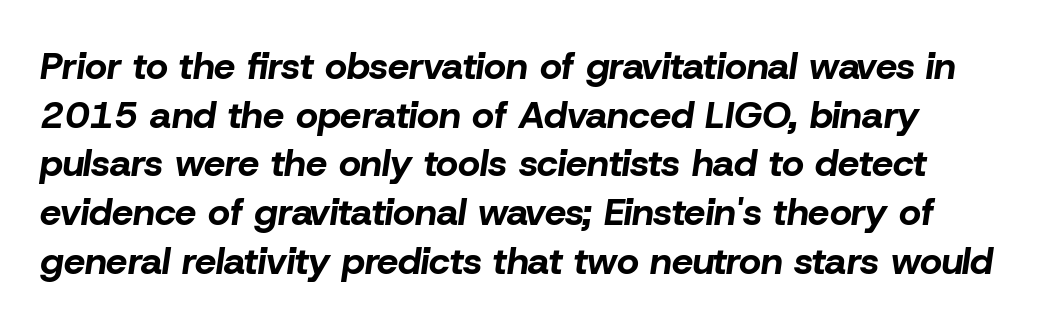
The image shows 38 px bold type, italic (leaning right); set normal line spacing (1.28x), normal letter spacing, not underlined; low stroke contrast and a medium x-height.
